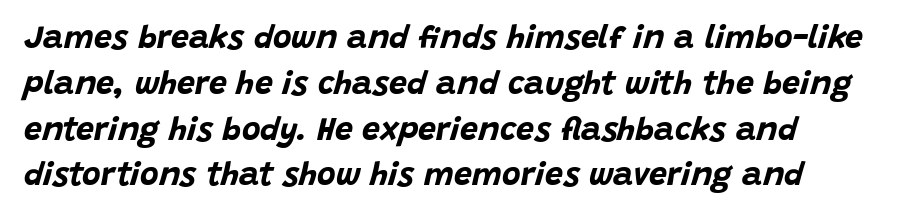
The image shows 32 px bold type, italic (leaning right); set left-aligned, normal line spacing (1.43x), normal letter spacing, not underlined; low stroke contrast and a large x-height.
